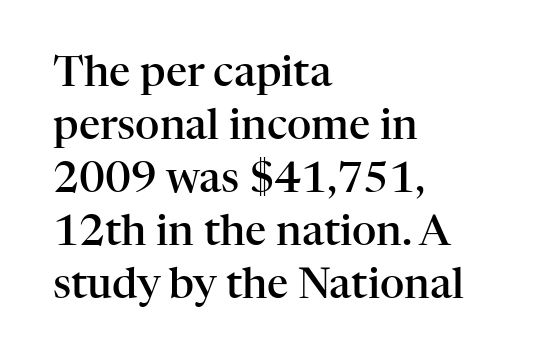
Q: Is the text bold? A: Semi-bold.
Q: Is the text italic (slanted)? A: No, it is upright.
Q: Is the typeface a serif or a sans-serif typeface? A: Serif.
Q: Is the text underlined? A: No.
Q: How is the paragraph aligned? A: Left-aligned.
Q: Is the spacing between letters normal or unusually wide? A: Normal.
Q: Is the spacing between lines tight, normal or loose? A: Normal.
Q: Width (condensed, normal, or wide)? A: Normal.
Q: Stroke contrast? A: High.
Q: x-height? A: Medium.
Q: Monospaced? A: No.
